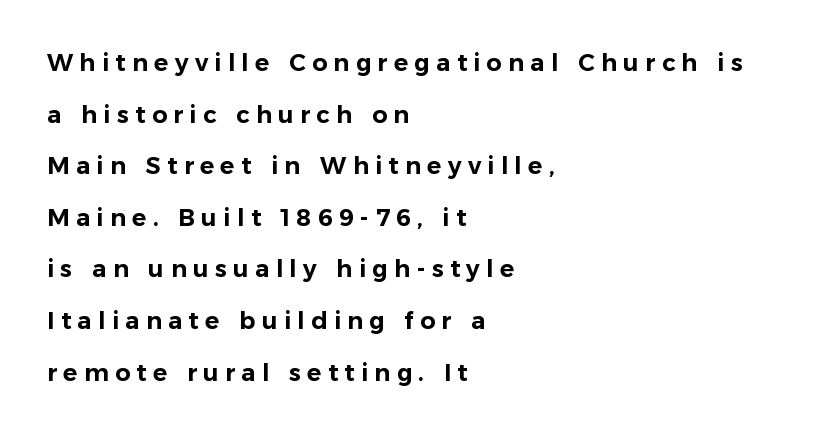
The image shows 24 px text type, upright; set left-aligned, loose line spacing (2.15x), unusually wide letter spacing (+0.26 em), not underlined.
